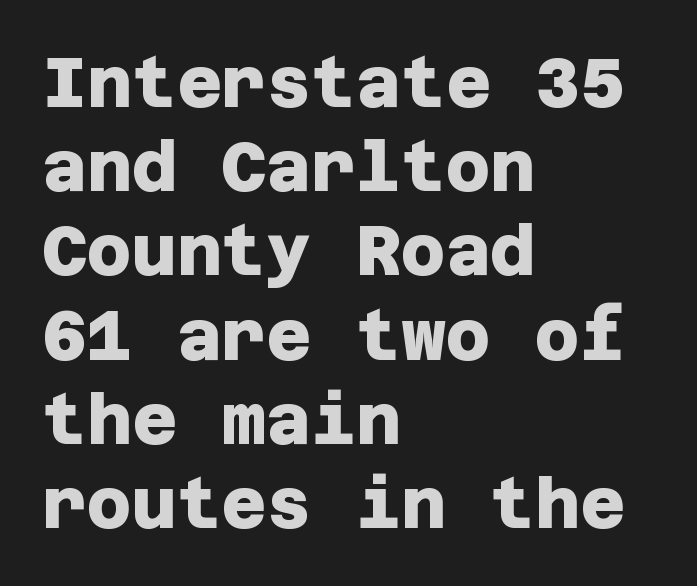
The image shows 69 px heavy sans-serif type; set left-aligned, line spacing 1.22x, normal letter spacing, not underlined; low stroke contrast and a large x-height.
